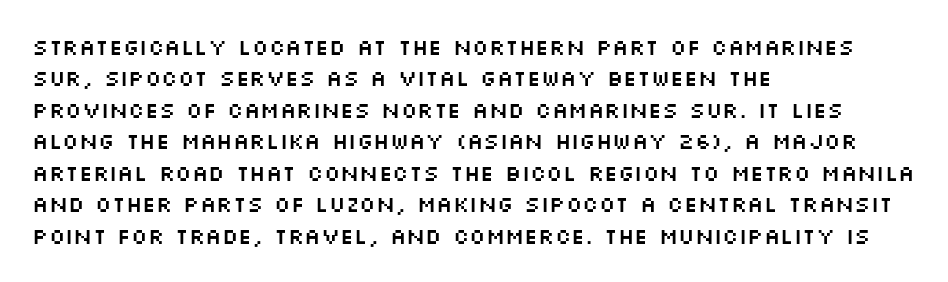
Q: Is the text italic (slanted)? A: No, it is upright.
Q: Is the text underlined? A: No.
Q: How is the paragraph aligned? A: Left-aligned.
Q: Is the spacing between letters normal or unusually wide? A: Normal.
Q: Is the spacing between lines tight, normal or loose? A: Normal.
